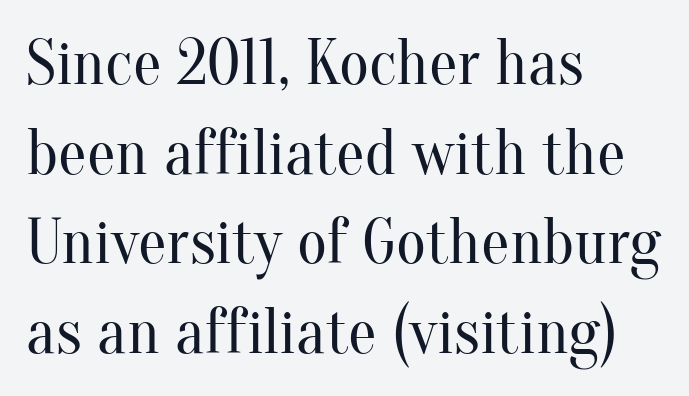
{"serif": "yes", "italic": "no", "bold": "no", "weight": "regular", "width": "normal", "stroke_contrast": "medium", "x_height": "small", "monospaced": "no", "underline": "no", "align": "left", "line_spacing": "normal", "line_spacing_ratio": 1.4, "letter_spacing": "normal", "letter_spacing_em": 0.0, "glyph_px": 64}
